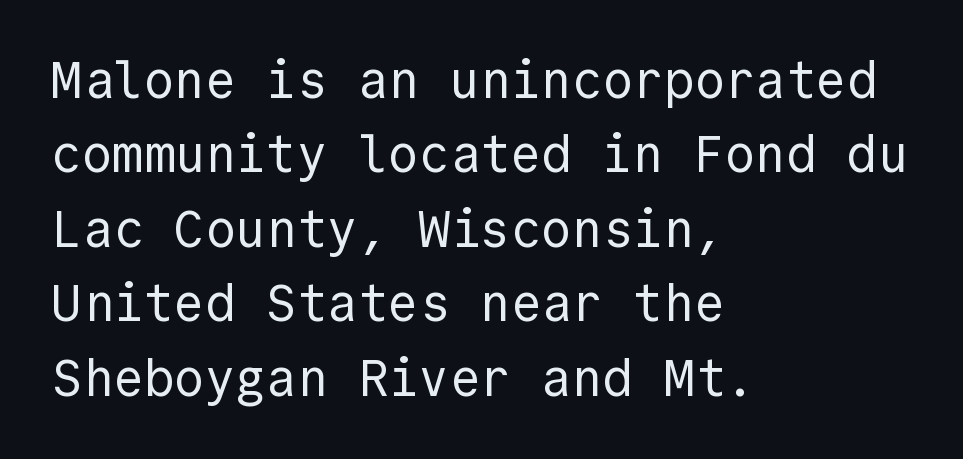
Q: Is the text bold? A: No.
Q: Is the text italic (slanted)? A: No, it is upright.
Q: Is the typeface a serif or a sans-serif typeface? A: Sans-serif.
Q: Is the text underlined? A: No.
Q: How is the paragraph aligned? A: Left-aligned.
Q: Is the spacing between letters normal or unusually wide? A: Normal.
Q: Is the spacing between lines tight, normal or loose? A: Normal.
Q: Width (condensed, normal, or wide)? A: Normal.
Q: x-height? A: Medium.
Q: Monospaced? A: Yes.
